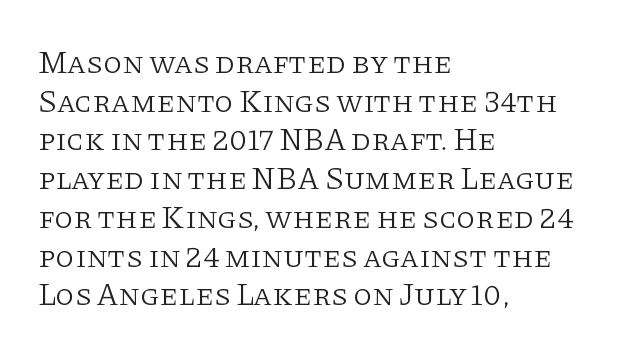
The image shows 31 px light serif type, upright; set left-aligned, normal line spacing (1.25x), normal letter spacing, not underlined; low stroke contrast and a large x-height.
